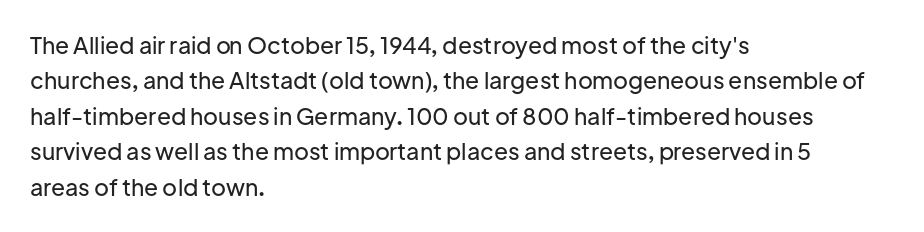
{"italic": "no", "underline": "no", "align": "left", "line_spacing": "normal", "line_spacing_ratio": 1.54, "letter_spacing": "normal", "letter_spacing_em": 0.0, "glyph_px": 23}
